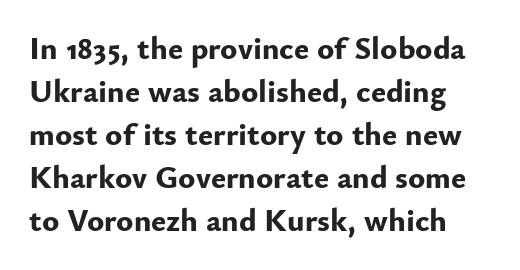
Q: Is the text bold? A: Yes.
Q: Is the text italic (slanted)? A: No, it is upright.
Q: Is the typeface a serif or a sans-serif typeface? A: Sans-serif.
Q: Is the text underlined? A: No.
Q: Is the spacing between letters normal or unusually wide? A: Normal.
Q: Is the spacing between lines tight, normal or loose? A: Normal.
Q: Width (condensed, normal, or wide)? A: Normal.
Q: Stroke contrast? A: Low.
Q: x-height? A: Small.
Q: Monospaced? A: No.
